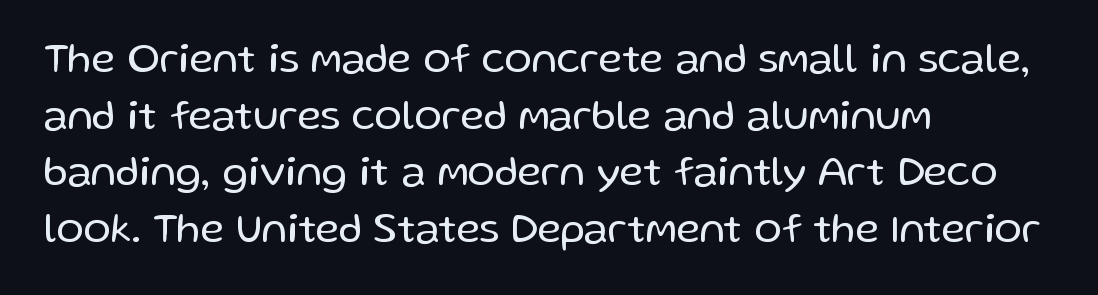
Q: Is the text bold? A: No.
Q: Is the text italic (slanted)? A: No, it is upright.
Q: Is the typeface a serif or a sans-serif typeface? A: Sans-serif.
Q: Is the text underlined? A: No.
Q: How is the paragraph aligned? A: Left-aligned.
Q: Is the spacing between letters normal or unusually wide? A: Normal.
Q: Is the spacing between lines tight, normal or loose? A: Normal.
Q: Width (condensed, normal, or wide)? A: Normal.
Q: Stroke contrast? A: Low.
Q: x-height? A: Medium.
Q: Monospaced? A: No.
